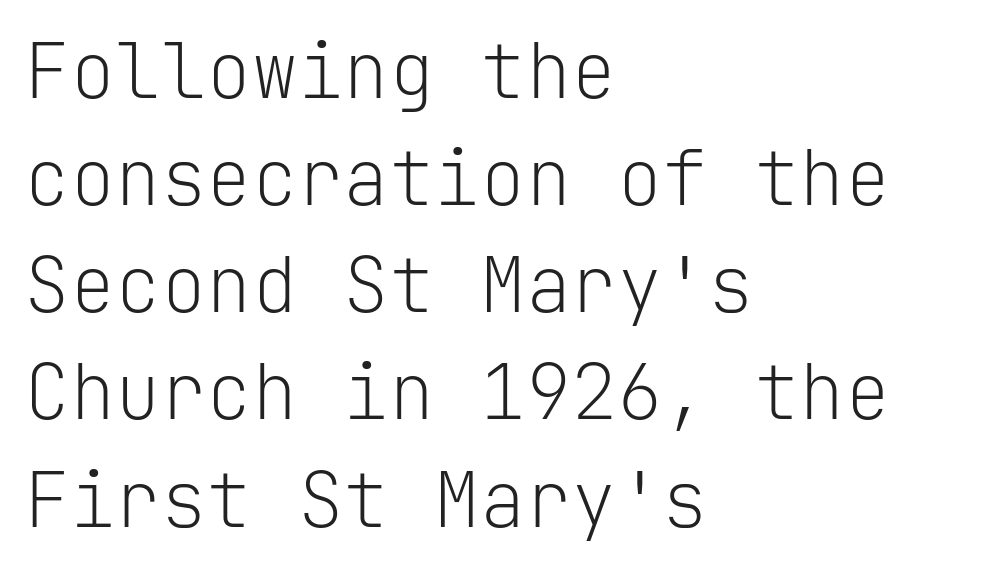
{"serif": "no", "italic": "no", "bold": "no", "weight": "light", "width": "normal", "stroke_contrast": "low", "x_height": "medium", "monospaced": "yes", "underline": "no", "align": "left", "line_spacing": "normal", "line_spacing_ratio": 1.41, "letter_spacing": "normal", "letter_spacing_em": 0.0, "glyph_px": 76}
